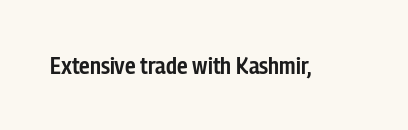
Quick note: underline off. Rendered with straight, roman letterforms. Each word holds together tightly as a unit, with standard inter-letter gaps. Slightly chunky letters — semibold, I'd say, not full bold.
